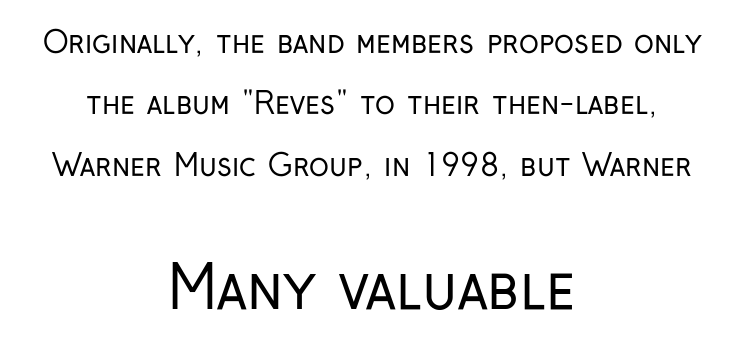
The image shows 59 px regular-weight, condensed sans-serif type, upright; set centered, loose line spacing (2.05x), normal letter spacing, not underlined; the second (bottom) block is 1.97x larger; low stroke contrast and a medium x-height.
